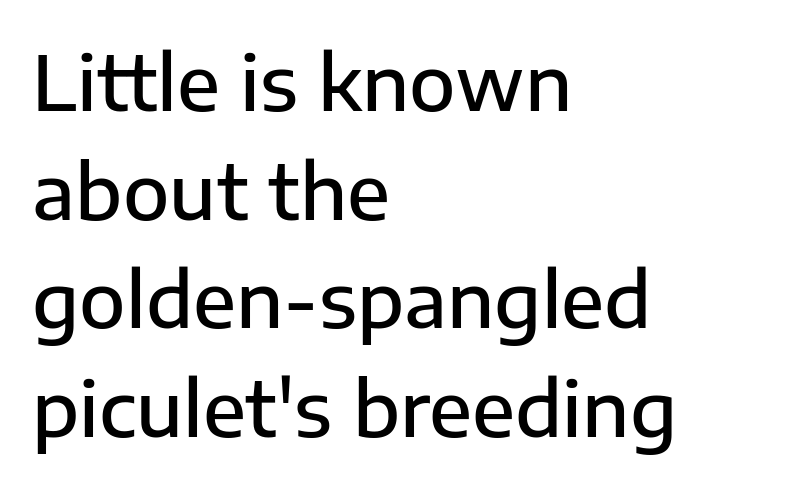
A typesetter would label this face a sans. Normally led — the rows are evenly, conventionally spaced. The type is set solid horizontally, with unmodified tracking. When letters stand straight like this, we call the style roman or upright. Leftover space on each line is placed entirely after the last word. The baseline area is clear.
